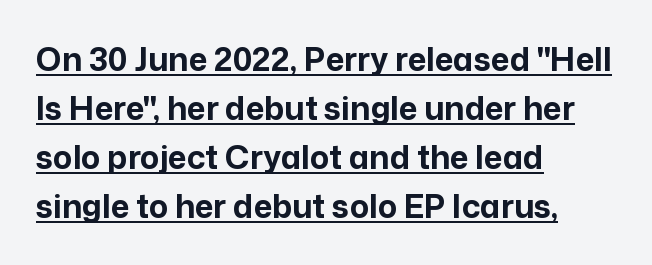
The image shows 32 px bold sans-serif type, upright; set left-aligned, normal line spacing (1.53x), normal letter spacing, underlined; low stroke contrast and a medium x-height.
